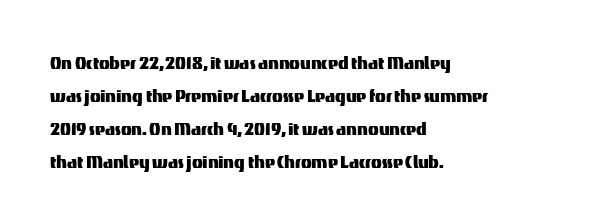
{"italic": "no", "underline": "no", "align": "left", "line_spacing": "normal", "line_spacing_ratio": 1.5, "letter_spacing": "normal", "letter_spacing_em": 0.0, "glyph_px": 22}
